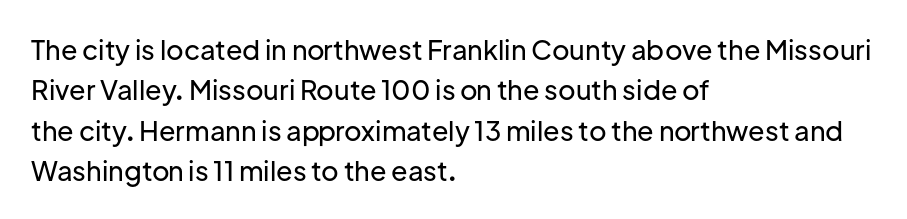
No italicization has been applied; the sample stays upright. This block has exactly the height ordinary leading produces. Students, note that the glyphs here touch the page at normal intervals. Typeset ragged right — the left edge is the straight one.
